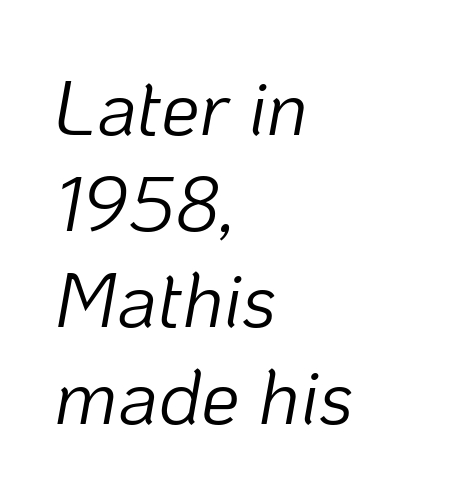
Is this a heavy cut? Hardly; it is regular or lighter. Normally led — the rows are evenly, conventionally spaced. You could call the tracking neutral — neither tight nor loose. Where is the straight margin? On the left. Character widths vary here, with narrow letters taking less room than wide ones.
